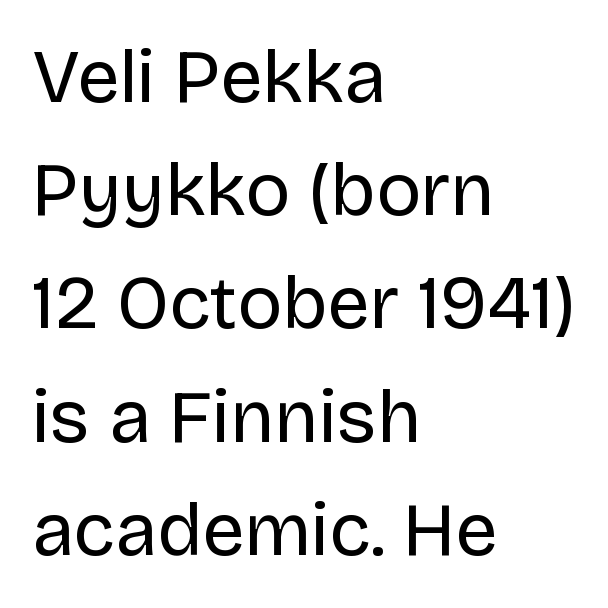
Ink coverage per letter is moderate at most. Typographically, this falls in the sans-serif category. There is no visible air inserted between adjacent glyphs. Character widths vary here, with narrow letters taking less room than wide ones. Posture: straight, roman, zero tilt. Honestly, the row spacing looks completely unremarkable.
